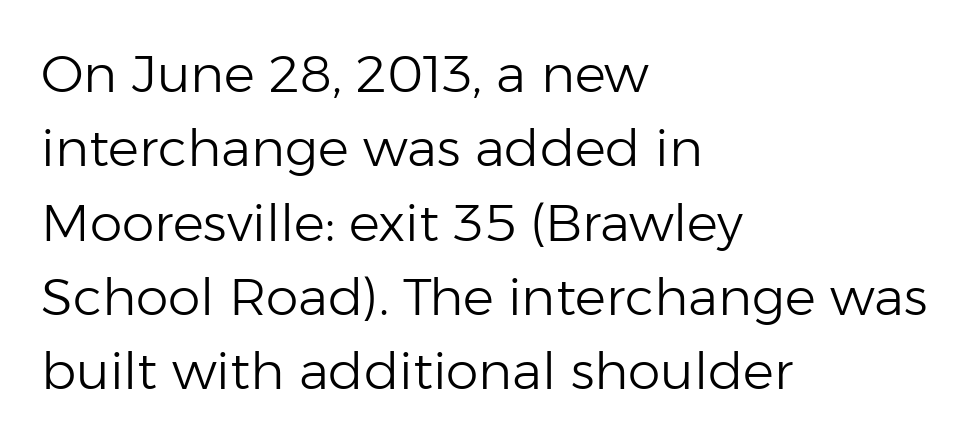
The compositor pushed each line to the left boundary. Each word holds together tightly as a unit, with standard inter-letter gaps. Check where the strokes stop: nothing finishes them off — pure sans. The area under the type is left untouched.
